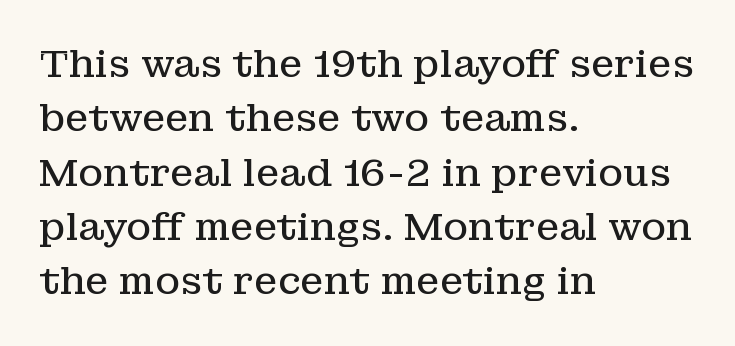
The glyphs are unaccompanied by any horizontal stroke below them. The passage shown is not bold in any degree. The line-height multiplier appears to be the usual default. This sample uses plain, unmodified letter spacing. You could not count columns in this text — the font is proportionally spaced.
